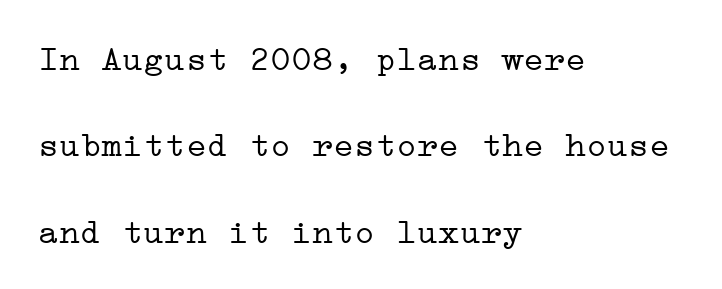
{"serif": "yes", "italic": "no", "bold": "no", "weight": "light", "width": "wide", "stroke_contrast": "low", "x_height": "medium", "underline": "no", "align": "left", "line_spacing": "loose", "line_spacing_ratio": 2.47, "letter_spacing": "normal", "letter_spacing_em": 0.0, "glyph_px": 35}
